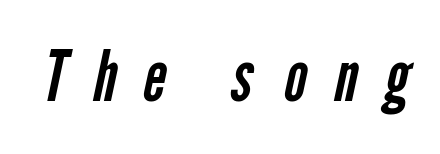
Q: Is the text bold? A: No.
Q: Is the typeface a serif or a sans-serif typeface? A: Sans-serif.
Q: Is the text underlined? A: No.
Q: Is the spacing between letters normal or unusually wide? A: Unusually wide.
Q: Width (condensed, normal, or wide)? A: Condensed.
Q: Stroke contrast? A: Low.
Q: x-height? A: Medium.
Q: Monospaced? A: No.
